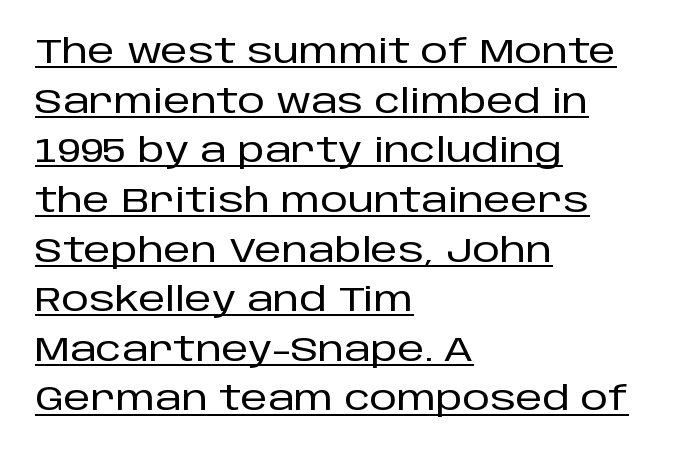
Q: Is the text italic (slanted)? A: No, it is upright.
Q: Is the typeface a serif or a sans-serif typeface? A: Sans-serif.
Q: Is the text underlined? A: Yes.
Q: How is the paragraph aligned? A: Left-aligned.
Q: Is the spacing between letters normal or unusually wide? A: Normal.
Q: Is the spacing between lines tight, normal or loose? A: Normal.
Q: Width (condensed, normal, or wide)? A: Normal.
Q: Stroke contrast? A: Low.
Q: x-height? A: Large.
Q: Monospaced? A: No.
